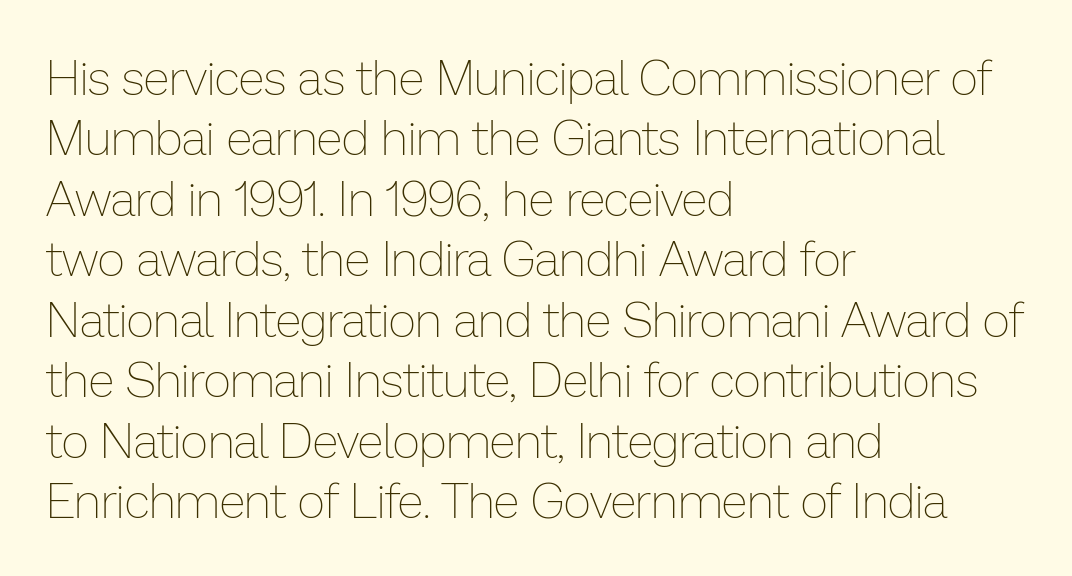
Glance below the letters and you will spot only blank space. The block of text has a typical density, with ordinary space between rows. Compared with a typical body face, this is equally light or lighter still. Look at the tracking — it's just the regular setting, nothing added.
